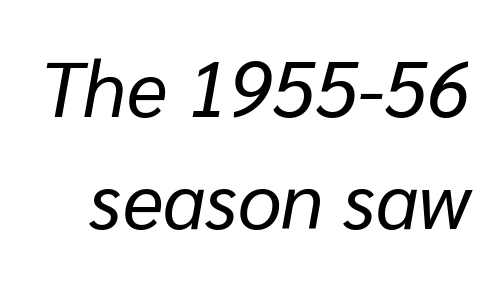
{"italic": "yes", "lean": "right", "slant_degrees": 10, "bold": "no", "weight": "regular", "width": "normal", "stroke_contrast": "low", "x_height": "medium", "monospaced": "no", "underline": "no", "line_spacing": "normal", "line_spacing_ratio": 1.44, "letter_spacing": "normal", "letter_spacing_em": 0.0, "glyph_px": 78}
